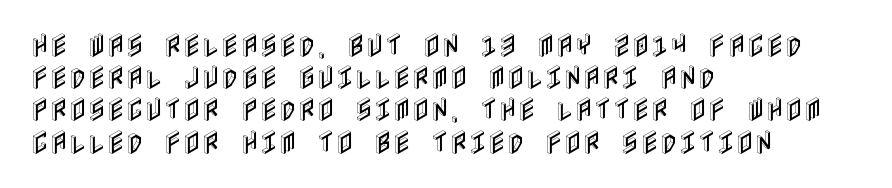
{"italic": "no", "underline": "no", "align": "left", "line_spacing_ratio": 1.24, "letter_spacing": "normal", "letter_spacing_em": 0.0, "glyph_px": 26}
